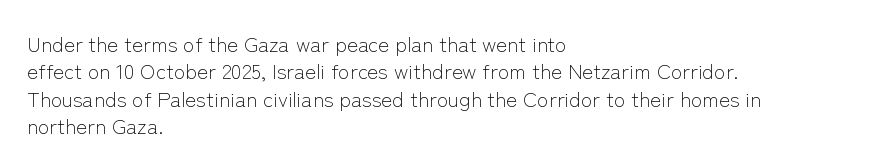
The image shows 21 px text type, upright; set left-aligned, normal line spacing (1.3x), normal letter spacing, not underlined.
